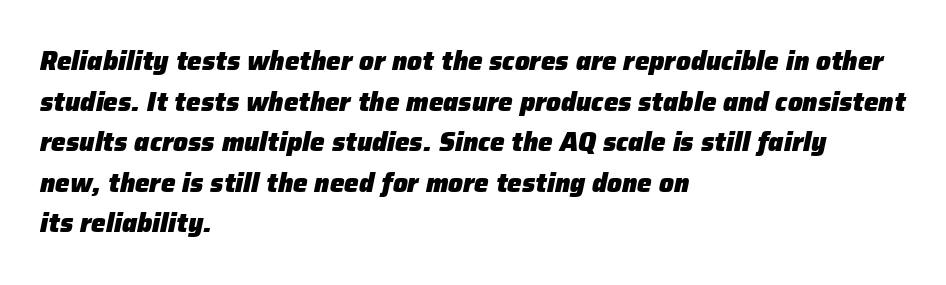
{"italic": "yes", "lean": "right", "slant_degrees": 12, "bold": "yes", "underline": "no", "align": "left", "line_spacing": "normal", "line_spacing_ratio": 1.56, "letter_spacing": "normal", "letter_spacing_em": 0.0, "glyph_px": 26}
